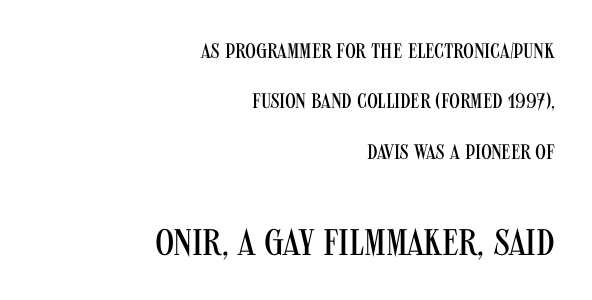
Q: Is the text bold? A: No.
Q: Is the text italic (slanted)? A: No, it is upright.
Q: Is the typeface a serif or a sans-serif typeface? A: Sans-serif.
Q: Is the text underlined? A: No.
Q: How is the paragraph aligned? A: Right-aligned.
Q: Is the spacing between letters normal or unusually wide? A: Normal.
Q: Is the spacing between lines tight, normal or loose? A: Loose.
Q: Which block of text is set in a larger size, the first (top) or the second (bottom)? A: The second (bottom) one.
Q: Width (condensed, normal, or wide)? A: Condensed.
Q: Stroke contrast? A: Medium.
Q: x-height? A: Large.
Q: Monospaced? A: No.
